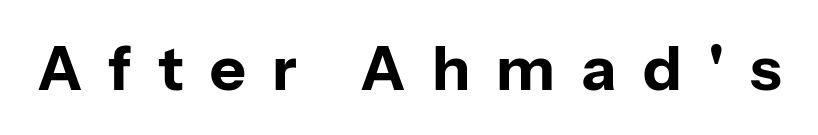
Serif or sans? Sans — the stroke terminals are bare. The letters stand upright; this is a roman face. Is the letter spacing exaggerated? Yes — the characters are pushed far apart. Proportional: the letters do not fall into vertical columns.
